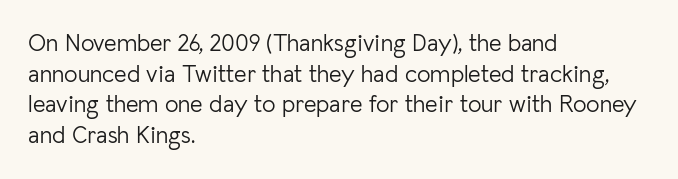
Q: Is the text bold? A: No.
Q: Is the text italic (slanted)? A: No, it is upright.
Q: Is the text underlined? A: No.
Q: How is the paragraph aligned? A: Left-aligned.
Q: Is the spacing between letters normal or unusually wide? A: Normal.
Q: Is the spacing between lines tight, normal or loose? A: Normal.
